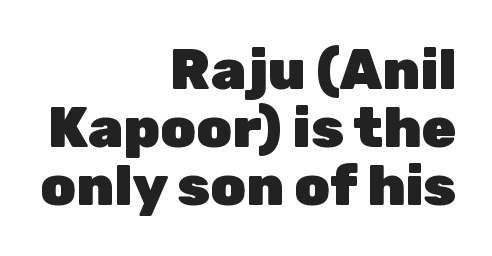
{"serif": "no", "italic": "no", "bold": "yes", "weight": "heavy", "width": "normal", "stroke_contrast": "low", "x_height": "medium", "monospaced": "no", "underline": "no", "align": "right", "line_spacing": "tight", "line_spacing_ratio": 1.04, "letter_spacing": "normal", "letter_spacing_em": 0.0, "glyph_px": 56}
